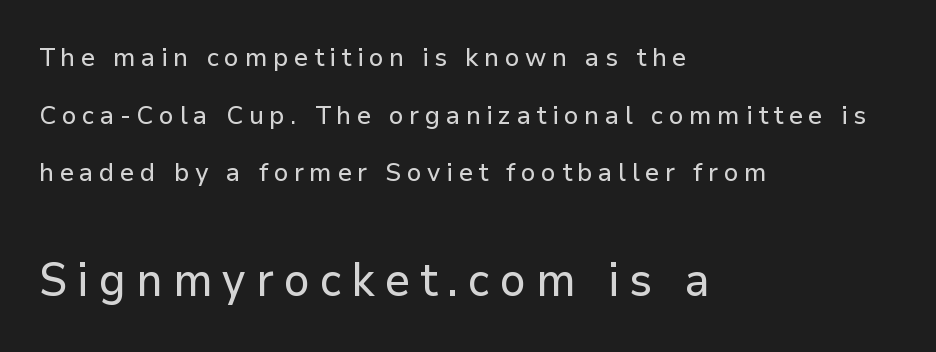
Type style note: lacks serifs. The space beneath each line is pristine and unruled. When letters stand straight like this, we call the style roman or upright. Do the characters align in a grid? No, the font is proportional. Casual observation: everything's shoved over to the left.
